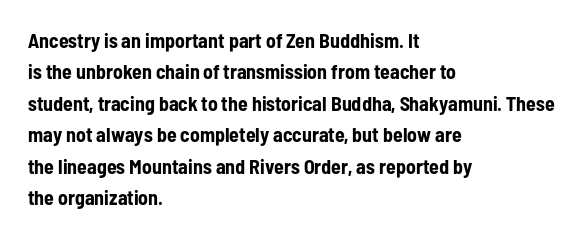
Ascenders rise straight up at ninety degrees. Just letters on the line, the space beneath them empty. Normally led — the rows are evenly, conventionally spaced. Here the glyphs are tracked normally, forming tight word shapes. The characters look thick and weighty, a clear bold.
